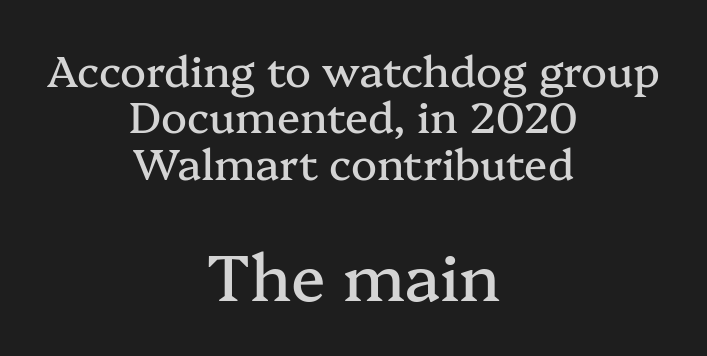
The image shows 64 px serif type, upright; set centered, tight line spacing (1.08x), normal letter spacing, not underlined; the second (bottom) block is 1.49x larger; medium stroke contrast and a medium x-height.
